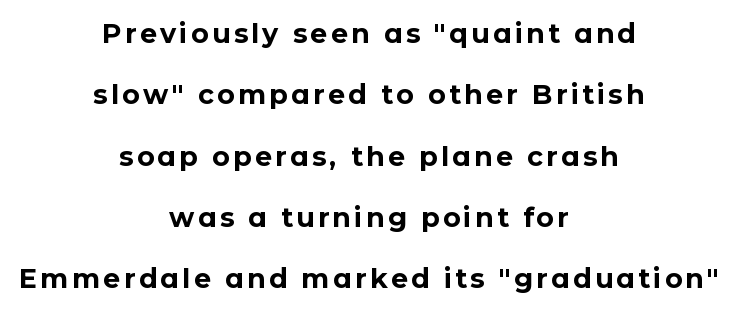
Compared with a flush-left layout, this one balances lines on the center instead. The zone under the glyphs is completely vacant. The characters look thick and weighty, a clear bold. Leading is clearly above the norm, producing a sparse column. Do the letters lean? They stand straight.
